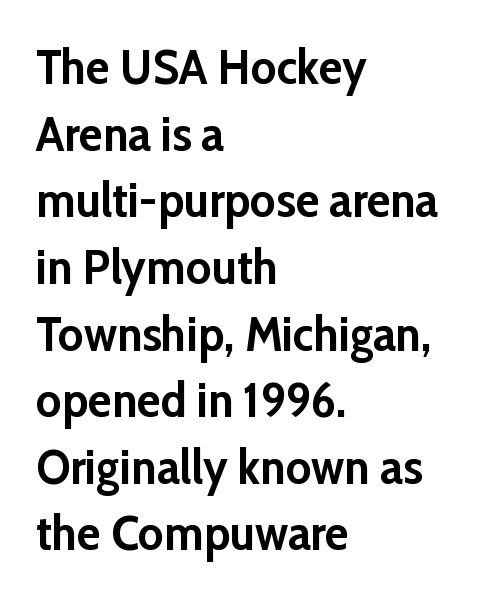
The image shows 49 px semibold sans-serif type, upright; set left-aligned, normal line spacing (1.36x), normal letter spacing, not underlined; low stroke contrast and a medium x-height.
